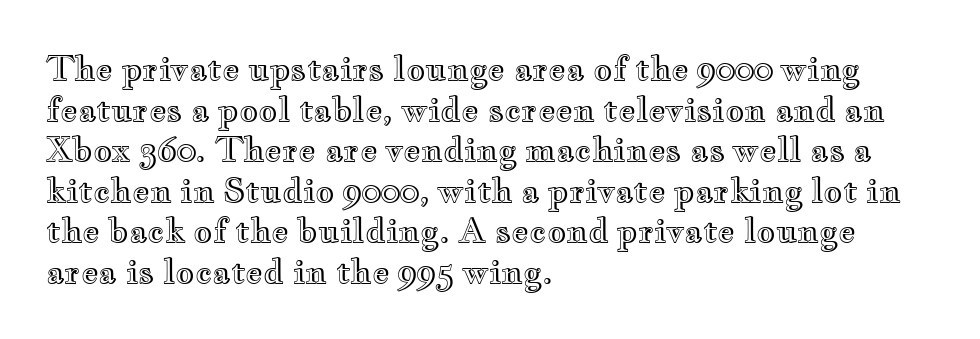
The image shows 33 px wide type, upright; set left-aligned, line spacing 1.23x, normal letter spacing, not underlined; a small x-height.
